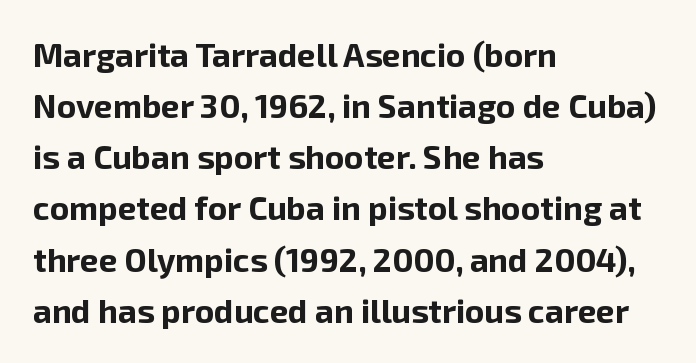
Q: Is the text bold? A: Yes.
Q: Is the text italic (slanted)? A: No, it is upright.
Q: Is the typeface a serif or a sans-serif typeface? A: Sans-serif.
Q: Is the text underlined? A: No.
Q: How is the paragraph aligned? A: Left-aligned.
Q: Is the spacing between letters normal or unusually wide? A: Normal.
Q: Is the spacing between lines tight, normal or loose? A: Normal.
Q: Width (condensed, normal, or wide)? A: Normal.
Q: Stroke contrast? A: Low.
Q: x-height? A: Medium.
Q: Monospaced? A: No.
